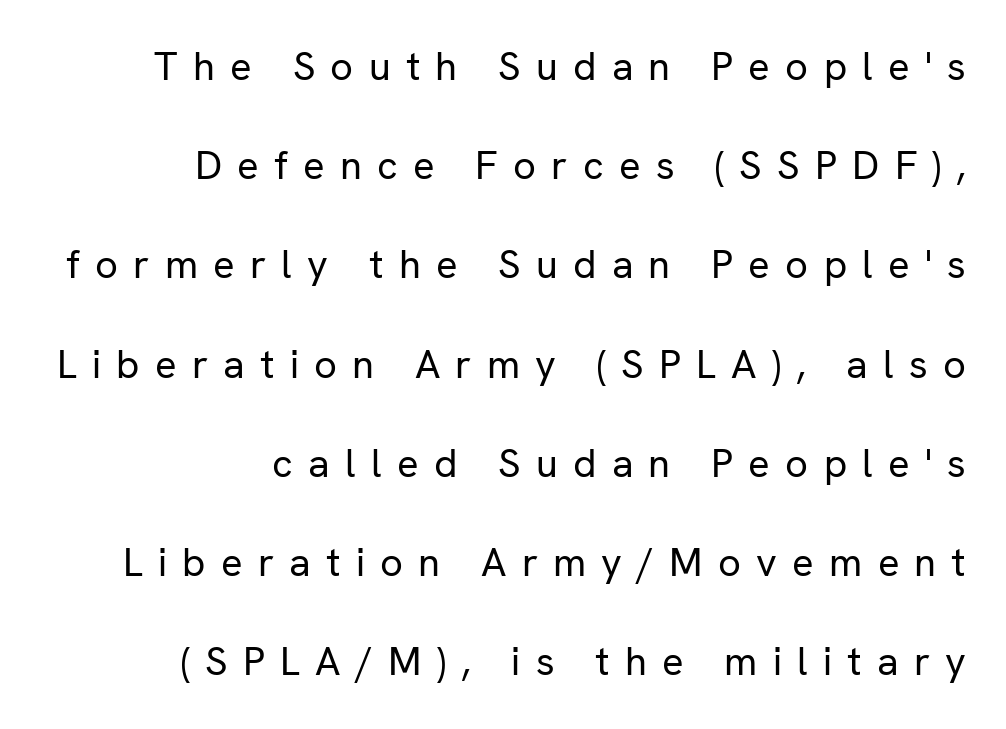
The image shows 40 px regular-weight sans-serif type, upright; set right-aligned, loose line spacing (2.48x), unusually wide letter spacing (+0.38 em), not underlined; low stroke contrast and a medium x-height.
